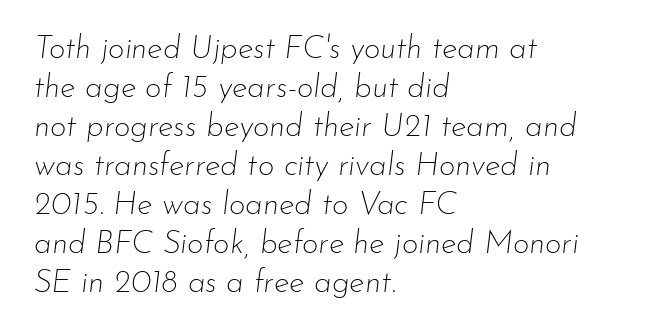
The image shows 32 px thin type, italic (leaning right); set left-aligned, line spacing 1.22x, normal letter spacing, not underlined; low stroke contrast and a small x-height.
